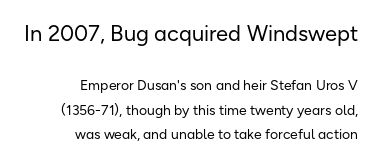
The image shows 22 px text type, upright; set right-aligned, line spacing 1.75x, normal letter spacing, not underlined; the first (top) block is 1.57x larger.
